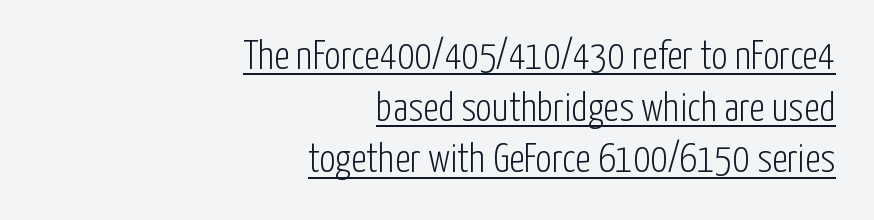
Q: Is the text bold? A: No.
Q: Is the text italic (slanted)? A: No, it is upright.
Q: Is the typeface a serif or a sans-serif typeface? A: Sans-serif.
Q: Is the text underlined? A: Yes.
Q: How is the paragraph aligned? A: Right-aligned.
Q: Is the spacing between letters normal or unusually wide? A: Normal.
Q: Is the spacing between lines tight, normal or loose? A: Normal.
Q: Width (condensed, normal, or wide)? A: Condensed.
Q: Stroke contrast? A: Low.
Q: x-height? A: Medium.
Q: Monospaced? A: No.
